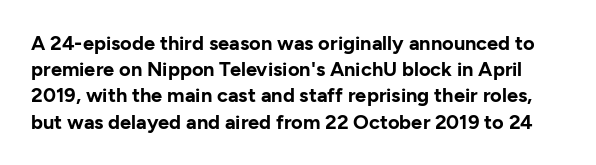
Q: Is the text bold? A: Yes.
Q: Is the text italic (slanted)? A: No, it is upright.
Q: Is the text underlined? A: No.
Q: Is the spacing between letters normal or unusually wide? A: Normal.
Q: Is the spacing between lines tight, normal or loose? A: Normal.
